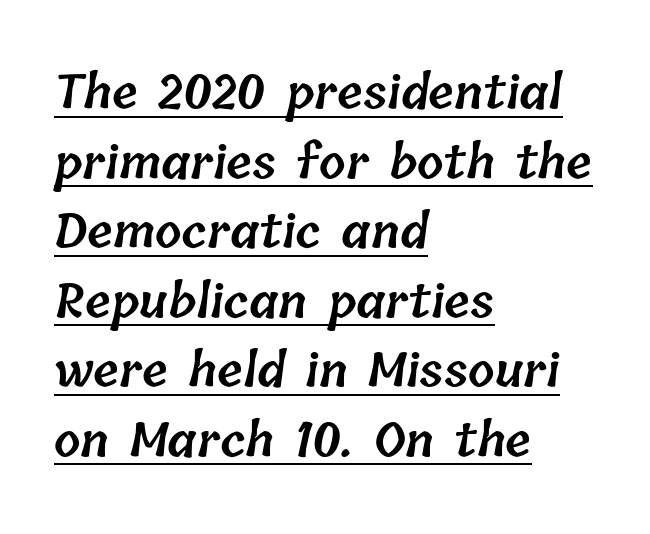
The image shows 47 px semibold type; set left-aligned, normal line spacing (1.48x), normal letter spacing, underlined; low stroke contrast and a medium x-height.
